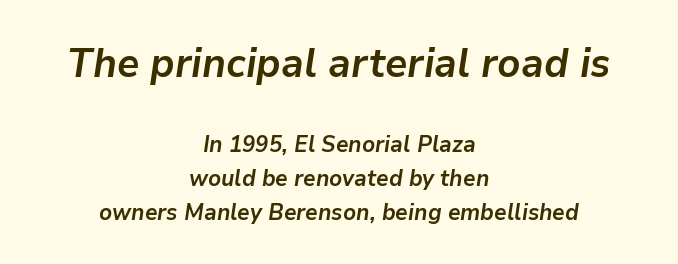
The image shows 41 px semibold type, italic (leaning right); set centered, normal line spacing (1.47x), normal letter spacing, not underlined; the first (top) block is 1.78x larger; low stroke contrast and a medium x-height.
